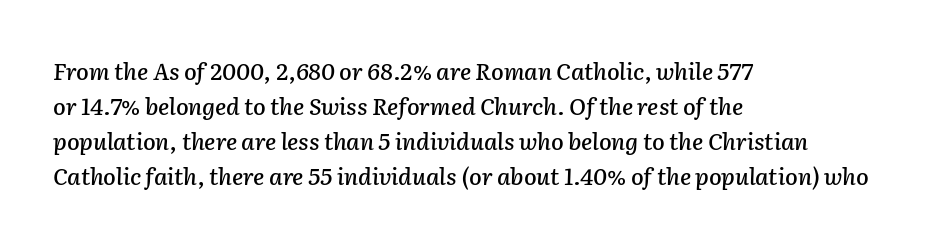
{"italic": "yes", "lean": "right", "slant_degrees": 2, "underline": "no", "align": "left", "line_spacing": "normal", "line_spacing_ratio": 1.52, "letter_spacing": "normal", "letter_spacing_em": 0.0, "glyph_px": 23}
